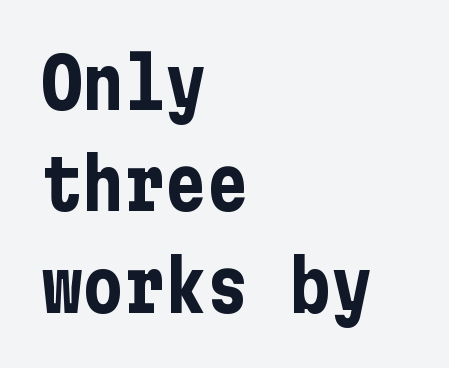
{"serif": "no", "italic": "no", "bold": "yes", "weight": "bold", "width": "condensed", "stroke_contrast": "low", "x_height": "medium", "underline": "no", "align": "left", "line_spacing": "normal", "line_spacing_ratio": 1.47, "letter_spacing": "normal", "letter_spacing_em": 0.0, "glyph_px": 69}
